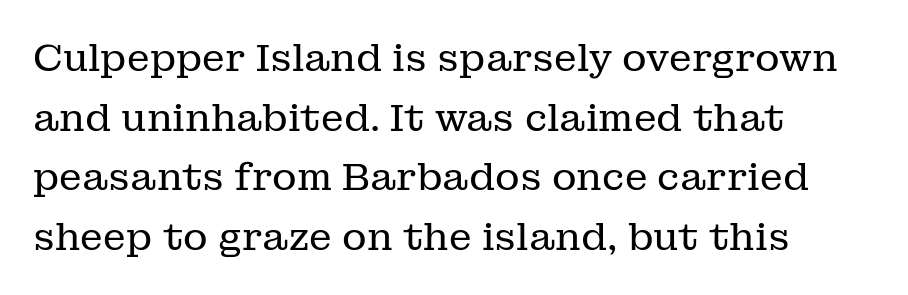
{"serif": "yes", "italic": "no", "bold": "no", "weight": "regular", "width": "normal", "stroke_contrast": "low", "x_height": "medium", "monospaced": "no", "underline": "no", "align": "left", "line_spacing": "normal", "line_spacing_ratio": 1.57, "letter_spacing": "normal", "letter_spacing_em": 0.0, "glyph_px": 38}
